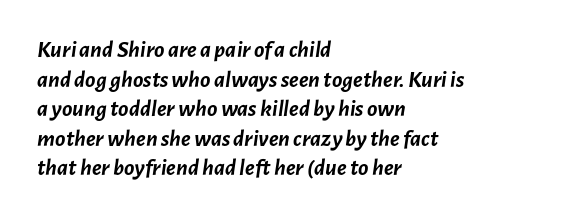
The image shows 24 px bold type, italic (leaning right); set left-aligned, line spacing 1.23x, normal letter spacing, not underlined.
